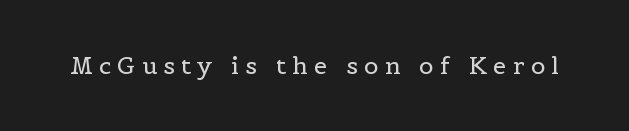
The image shows 24 px text type, upright; set unusually wide letter spacing (+0.26 em), not underlined.
